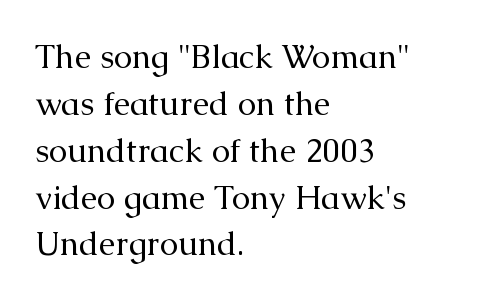
The image shows 33 px regular-weight serif type, upright; set left-aligned, normal line spacing (1.42x), normal letter spacing, not underlined; medium stroke contrast and a medium x-height.
